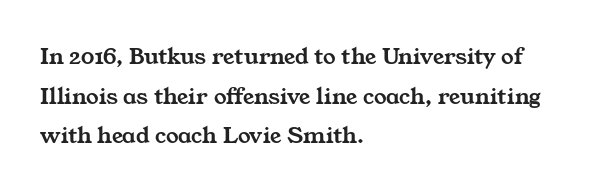
The image shows 25 px text type; set left-aligned, normal line spacing (1.59x), normal letter spacing, not underlined.
